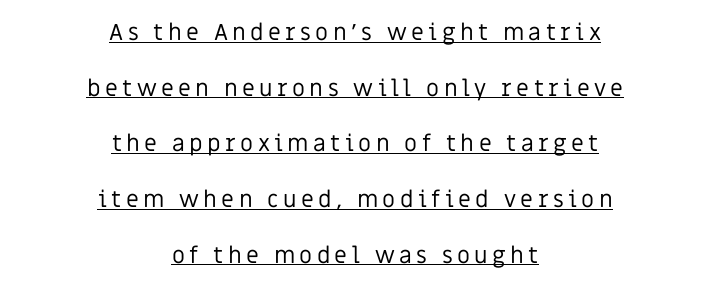
{"italic": "no", "bold": "no", "underline": "yes", "align": "center", "line_spacing": "loose", "line_spacing_ratio": 2.42, "glyph_px": 23}
